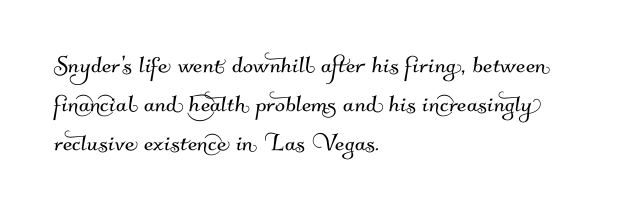
{"serif": "no", "width": "normal", "stroke_contrast": "medium", "x_height": "small", "monospaced": "no", "underline": "no", "align": "left", "line_spacing": "normal", "line_spacing_ratio": 1.3, "letter_spacing": "normal", "letter_spacing_em": 0.0, "glyph_px": 30}
